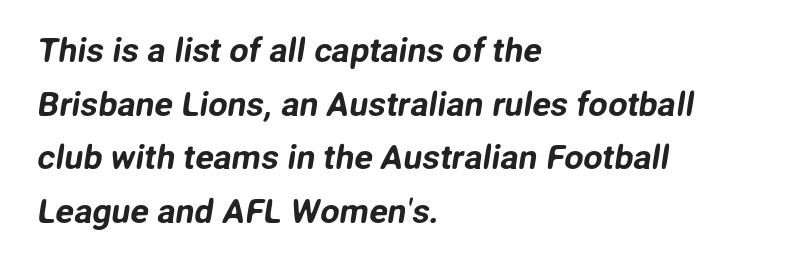
{"serif": "no", "width": "normal", "stroke_contrast": "low", "x_height": "medium", "monospaced": "no", "underline": "no", "align": "left", "line_spacing": "normal", "line_spacing_ratio": 1.58, "letter_spacing": "normal", "letter_spacing_em": 0.0, "glyph_px": 34}
